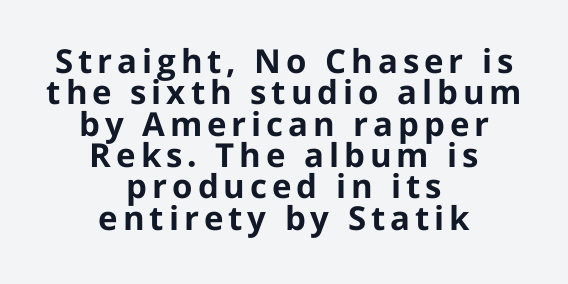
Any mark beneath the type? The region is blank. What's the leading like? Squeezed, with rows nearly overlapping. The whitespace from short lines is split evenly between both sides. The typography opts for an upright posture over an oblique one. Weight check: bold — yes, fully.
